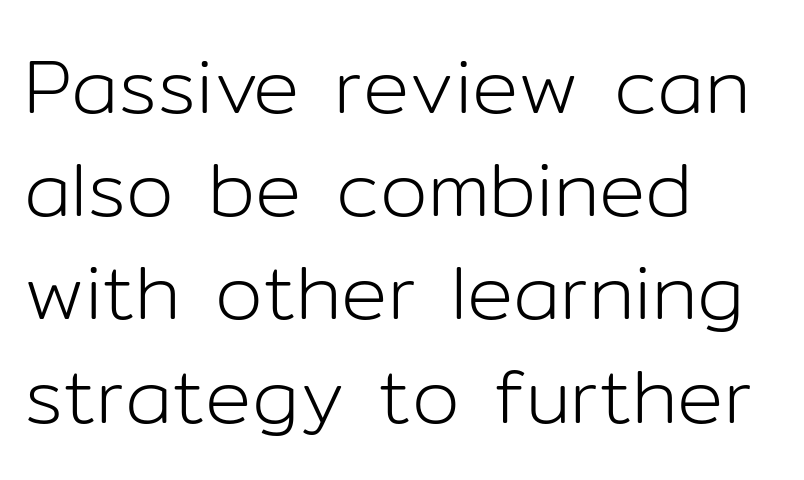
Q: Is the text bold? A: No.
Q: Is the text italic (slanted)? A: No, it is upright.
Q: Is the typeface a serif or a sans-serif typeface? A: Sans-serif.
Q: Is the text underlined? A: No.
Q: How is the paragraph aligned? A: Left-aligned.
Q: Is the spacing between letters normal or unusually wide? A: Normal.
Q: Is the spacing between lines tight, normal or loose? A: Normal.
Q: Width (condensed, normal, or wide)? A: Normal.
Q: Stroke contrast? A: Low.
Q: x-height? A: Medium.
Q: Monospaced? A: No.
